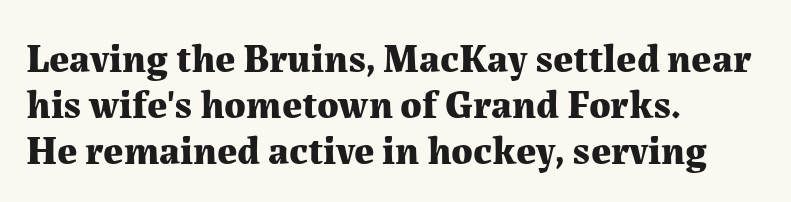
The image shows 40 px bold serif type, upright; set left-aligned, tight line spacing (1.15x), normal letter spacing, not underlined; medium stroke contrast and a medium x-height.
